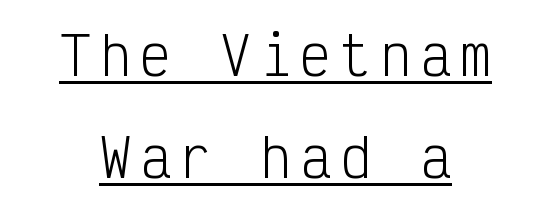
The image shows 52 px light, condensed sans-serif type, upright, monospaced; set centered, loose line spacing (1.96x), underlined; low stroke contrast and a medium x-height.
